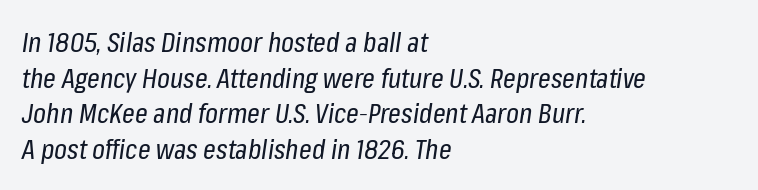
Q: Is the text bold? A: No.
Q: Is the text italic (slanted)? A: Yes, it leans right by about 8 degrees.
Q: Is the text underlined? A: No.
Q: How is the paragraph aligned? A: Left-aligned.
Q: Is the spacing between letters normal or unusually wide? A: Normal.
Q: Is the spacing between lines tight, normal or loose? A: Normal.
Q: Width (condensed, normal, or wide)? A: Condensed.
Q: Stroke contrast? A: Low.
Q: x-height? A: Medium.
Q: Monospaced? A: No.
